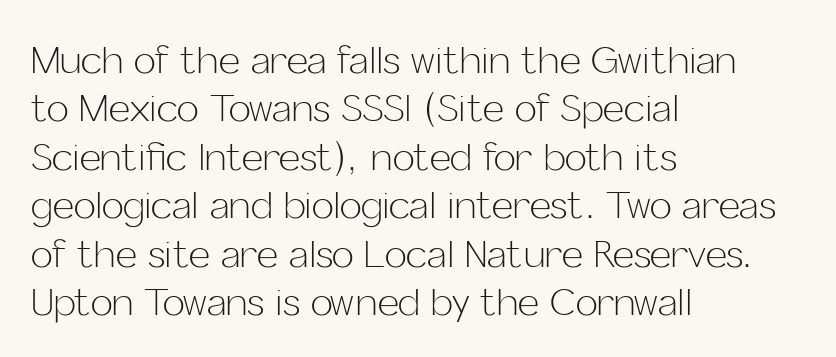
Q: Is the text bold? A: No.
Q: Is the text italic (slanted)? A: No, it is upright.
Q: Is the typeface a serif or a sans-serif typeface? A: Sans-serif.
Q: Is the text underlined? A: No.
Q: How is the paragraph aligned? A: Left-aligned.
Q: Is the spacing between letters normal or unusually wide? A: Normal.
Q: Is the spacing between lines tight, normal or loose? A: Normal.
Q: Width (condensed, normal, or wide)? A: Normal.
Q: Stroke contrast? A: Low.
Q: x-height? A: Medium.
Q: Monospaced? A: No.
